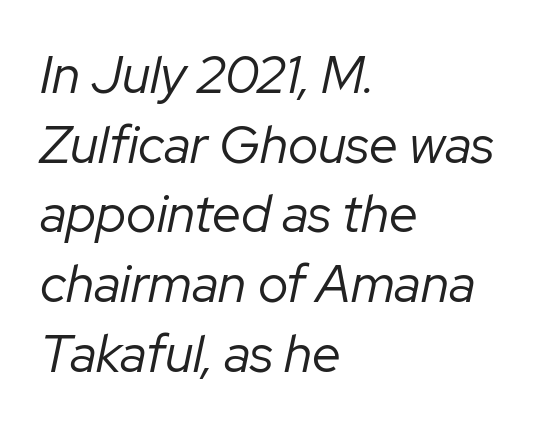
Vertical spacing — default. The letterforms sit shoulder to shoulder at normal distance. Line starts are locked; line ends wander. You could not count columns in this text — the font is proportionally spaced.
